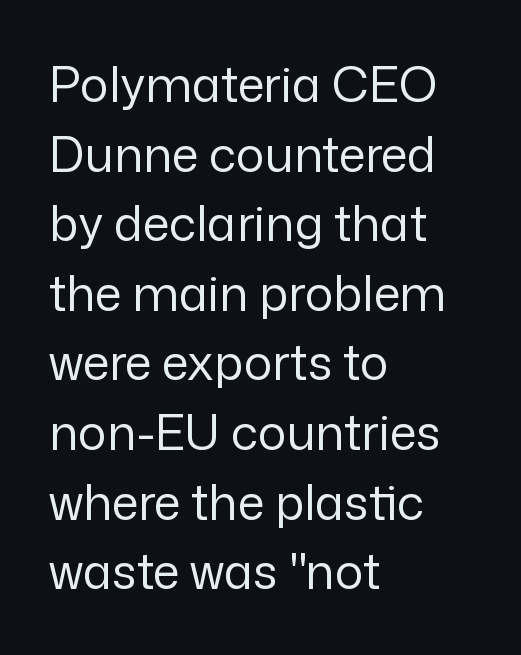
Glyph-to-glyph distance matches everyday printed text. The rendering anchors every line to the left-hand side. Font category for this specimen: sans-serif. Line spacing here is normal. Glance below the letters and you will spot only blank space.
